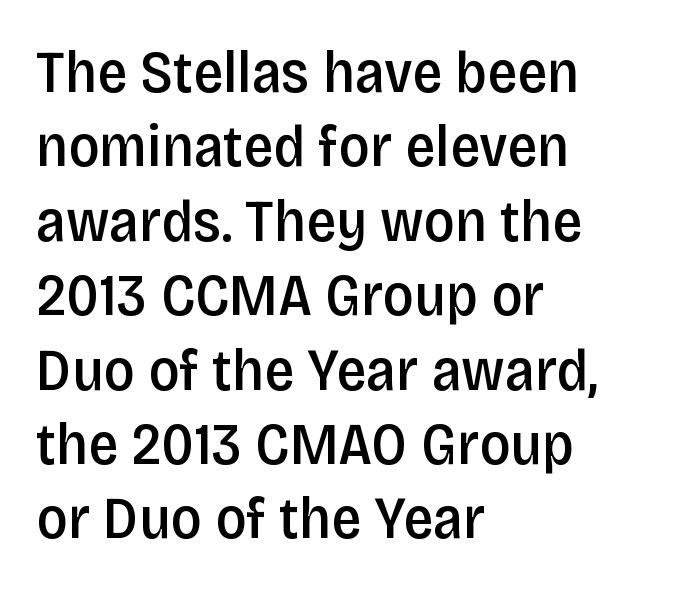
{"serif": "no", "italic": "no", "bold": "semi", "weight": "semibold", "width": "condensed", "stroke_contrast": "low", "x_height": "large", "monospaced": "no", "underline": "no", "align": "left", "line_spacing_ratio": 1.24, "letter_spacing": "normal", "letter_spacing_em": 0.0, "glyph_px": 60}
